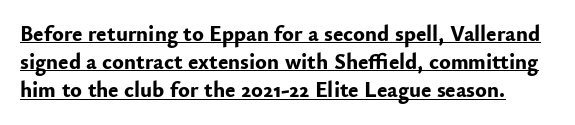
Q: Is the text bold? A: Yes.
Q: Is the text italic (slanted)? A: No, it is upright.
Q: Is the text underlined? A: Yes.
Q: Is the spacing between letters normal or unusually wide? A: Normal.
Q: Is the spacing between lines tight, normal or loose? A: Normal.
